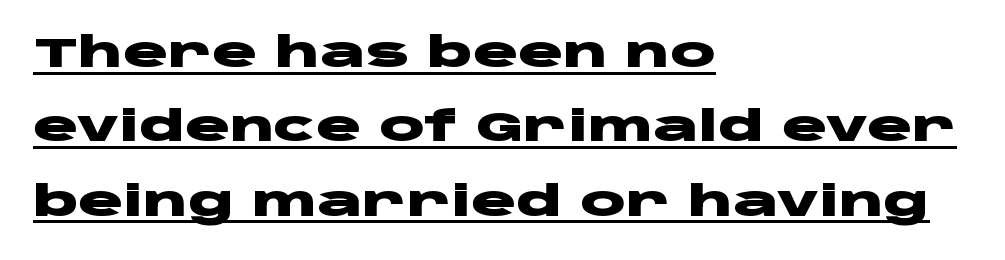
The rendering uses natural spacing where letterforms have individual widths. The type sits square on the baseline with zero lean. Weight check: bold — yes, fully. Looks like someone drew a line under every word here. Regarding serifs, this sample does without them. Tracking value appears to be zero — textbook default spacing.
